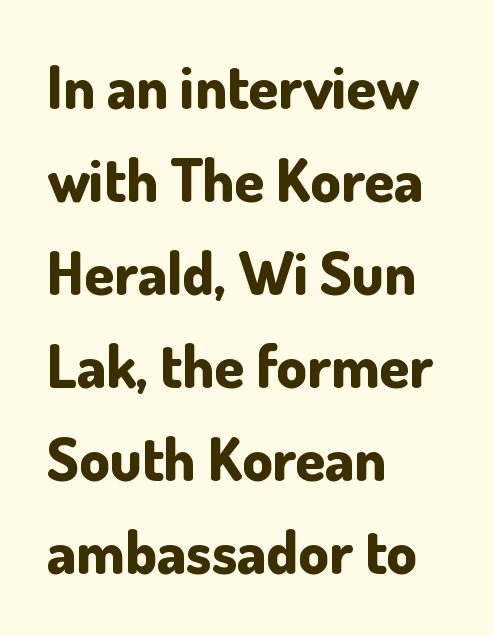
{"serif": "no", "italic": "no", "bold": "yes", "weight": "bold", "width": "normal", "stroke_contrast": "low", "x_height": "small", "monospaced": "no", "underline": "no", "align": "left", "line_spacing": "normal", "line_spacing_ratio": 1.55, "letter_spacing": "normal", "letter_spacing_em": 0.0, "glyph_px": 60}
